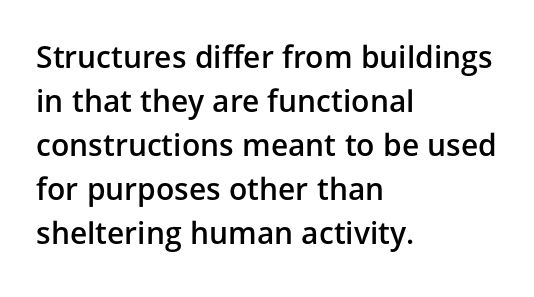
Lines of text with bare space underneath. Is this a sans? Yes — the strokes have no serifs. Leading matches the norm, producing a regular column. Default kerning and tracking; the words read as compact shapes. Moderately thickened strokes mark this as semibold type.
